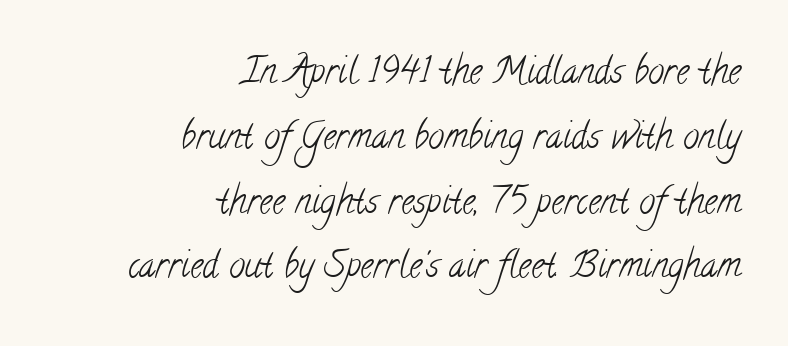
{"serif": "yes", "bold": "no", "weight": "light", "width": "condensed", "stroke_contrast": "low", "x_height": "small", "monospaced": "no", "underline": "no", "align": "right", "line_spacing_ratio": 1.8, "letter_spacing": "normal", "letter_spacing_em": 0.0, "glyph_px": 36}
